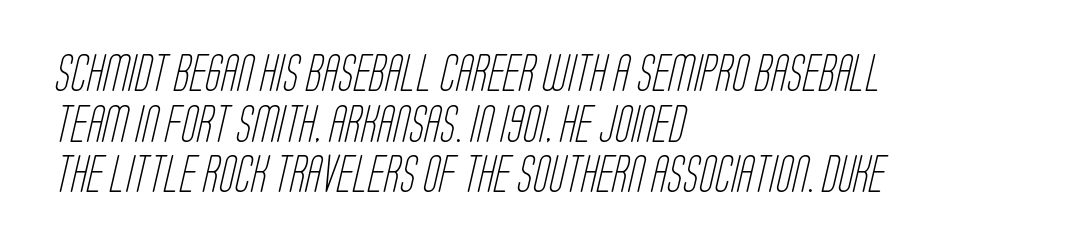
Q: Is the text bold? A: No.
Q: Is the typeface a serif or a sans-serif typeface? A: Sans-serif.
Q: Is the text underlined? A: No.
Q: How is the paragraph aligned? A: Left-aligned.
Q: Is the spacing between letters normal or unusually wide? A: Normal.
Q: Is the spacing between lines tight, normal or loose? A: Normal.
Q: Width (condensed, normal, or wide)? A: Condensed.
Q: Stroke contrast? A: Low.
Q: x-height? A: Large.
Q: Monospaced? A: No.
